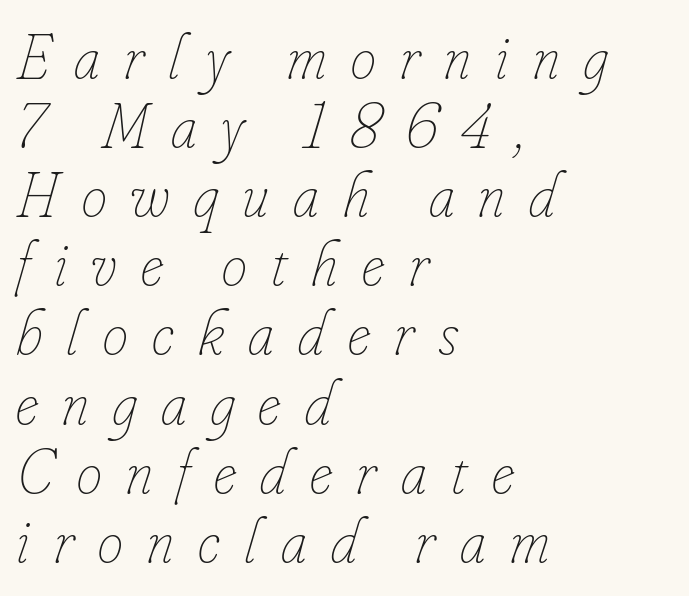
{"italic": "yes", "lean": "right", "slant_degrees": 16, "bold": "no", "weight": "thin", "width": "condensed", "stroke_contrast": "low", "x_height": "small", "monospaced": "no", "underline": "no", "align": "left", "line_spacing": "tight", "line_spacing_ratio": 1.08, "letter_spacing": "wide", "letter_spacing_em": 0.38, "glyph_px": 64}
